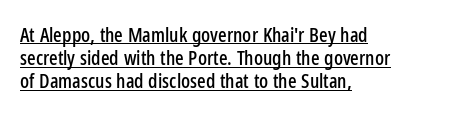
{"italic": "no", "underline": "yes", "align": "left", "line_spacing_ratio": 1.16, "letter_spacing": "normal", "letter_spacing_em": 0.0, "glyph_px": 20}
